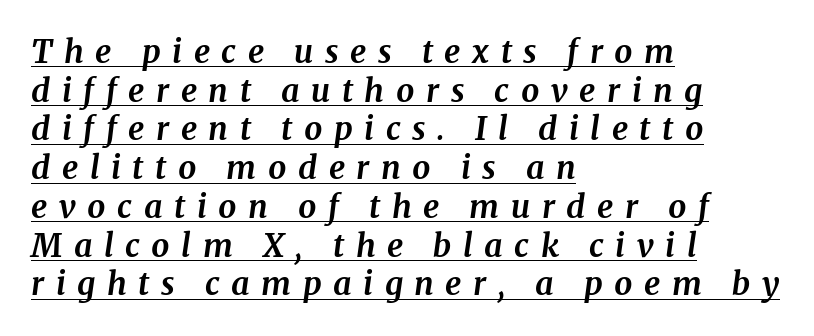
Q: Is the text bold? A: Yes.
Q: Is the text italic (slanted)? A: Yes, it leans right by about 8 degrees.
Q: Is the typeface a serif or a sans-serif typeface? A: Serif.
Q: Is the text underlined? A: Yes.
Q: How is the paragraph aligned? A: Left-aligned.
Q: Is the spacing between letters normal or unusually wide? A: Unusually wide.
Q: Width (condensed, normal, or wide)? A: Normal.
Q: Stroke contrast? A: Medium.
Q: x-height? A: Medium.
Q: Monospaced? A: No.
